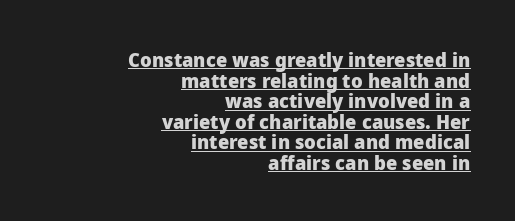
The image shows 20 px bold type, upright; set right-aligned, tight line spacing (1.03x), normal letter spacing, underlined.
